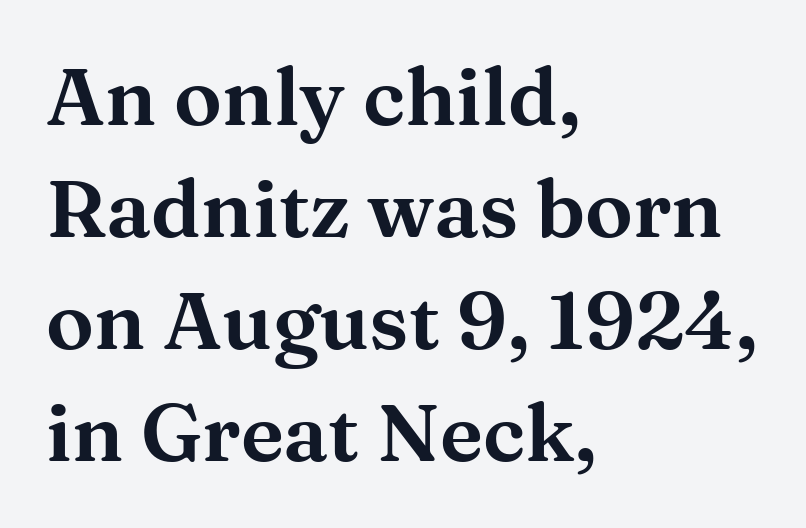
The image shows 80 px wide serif type, upright; set left-aligned, normal line spacing (1.4x), normal letter spacing, not underlined; medium stroke contrast and a medium x-height.
